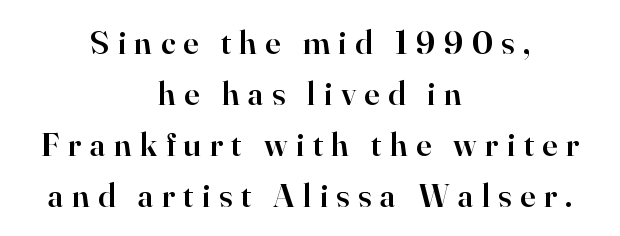
{"serif": "yes", "italic": "no", "bold": "semi", "weight": "semibold", "width": "normal", "stroke_contrast": "high", "x_height": "small", "monospaced": "no", "underline": "no", "align": "center", "line_spacing": "normal", "line_spacing_ratio": 1.5, "letter_spacing": "wide", "letter_spacing_em": 0.25, "glyph_px": 34}
